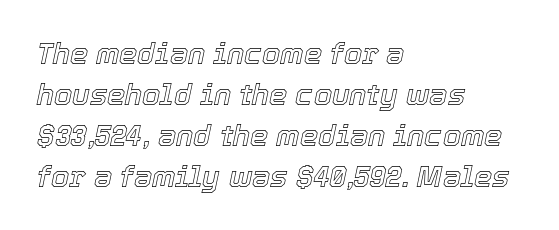
{"italic": "yes", "lean": "right", "slant_degrees": 12, "width": "normal", "x_height": "medium", "monospaced": "no", "underline": "no", "align": "left", "line_spacing": "normal", "line_spacing_ratio": 1.41, "letter_spacing": "normal", "letter_spacing_em": 0.0, "glyph_px": 29}
